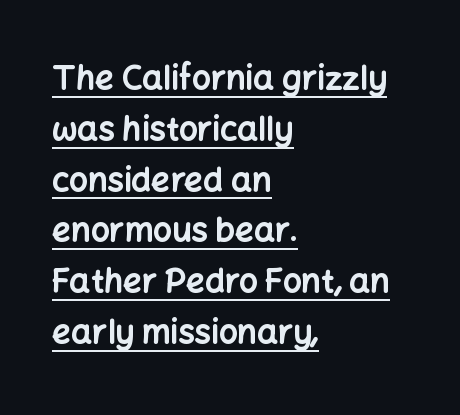
{"serif": "no", "italic": "no", "bold": "yes", "weight": "bold", "width": "normal", "stroke_contrast": "low", "x_height": "medium", "monospaced": "no", "underline": "yes", "align": "left", "line_spacing": "normal", "line_spacing_ratio": 1.54, "letter_spacing": "normal", "letter_spacing_em": 0.0, "glyph_px": 33}
